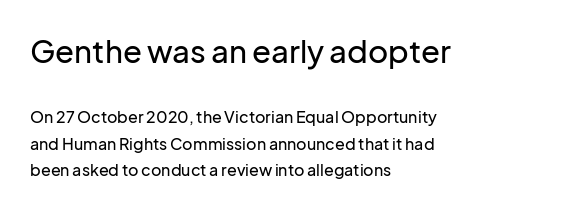
The image shows 31 px sans-serif type, upright; set left-aligned, normal line spacing (1.66x), normal letter spacing, not underlined; the first (top) block is 1.94x larger; low stroke contrast and a medium x-height.
